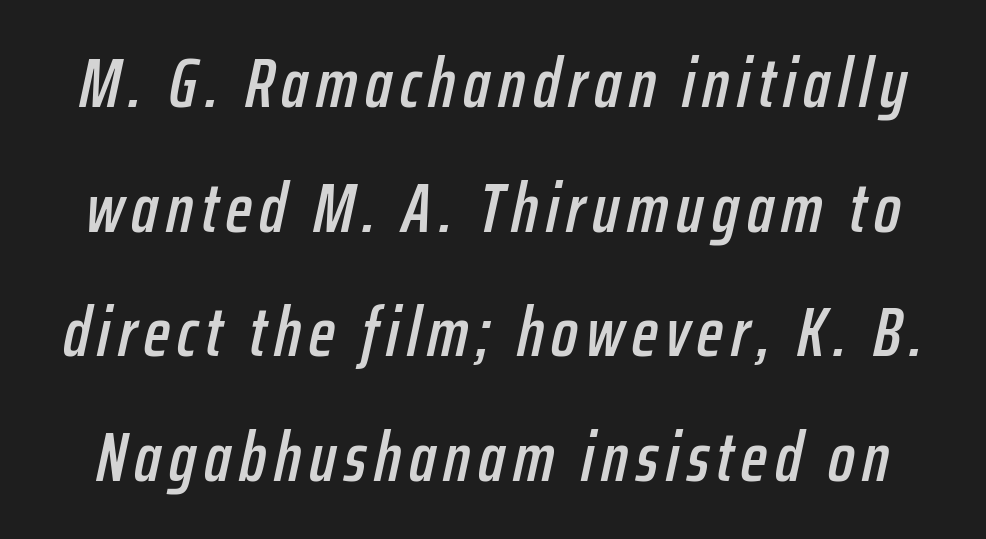
The image shows 70 px condensed type, italic (leaning right); set line spacing 1.78x, not underlined; low stroke contrast and a medium x-height.
